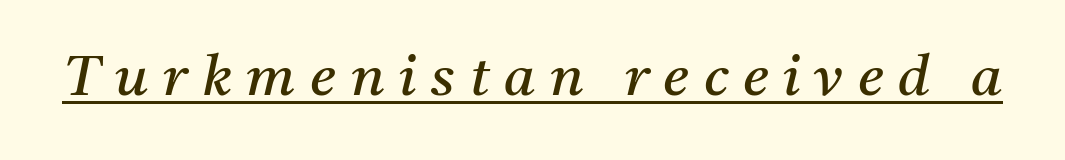
The face used here is rendered with a markedly widened letterfit. The strokes carry an ordinary text weight at most. What decoration does the sample have? An underline. Do the characters align in a grid? No, the font is proportional. Designer's note — italics engaged. The type family on display is of the serif kind.
